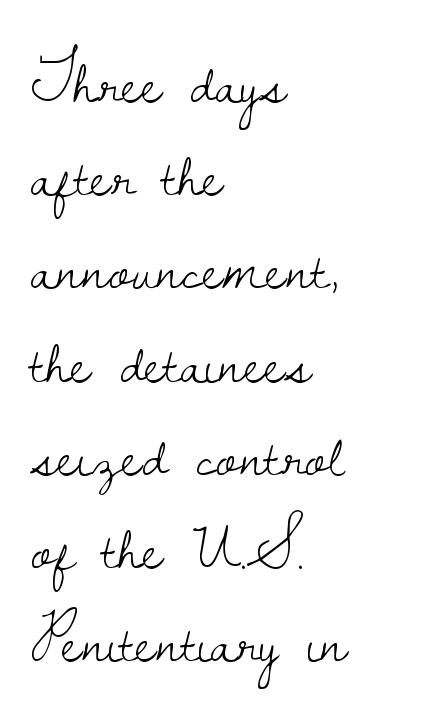
{"serif": "yes", "bold": "no", "weight": "light", "width": "normal", "stroke_contrast": "low", "x_height": "small", "monospaced": "no", "underline": "no", "align": "left", "line_spacing": "normal", "line_spacing_ratio": 1.48, "letter_spacing": "normal", "letter_spacing_em": 0.0, "glyph_px": 63}
